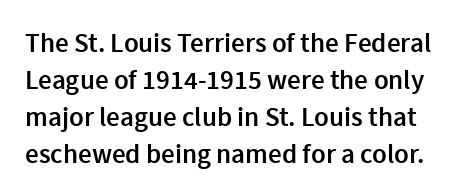
The image shows 27 px text type, upright; set normal line spacing (1.37x), normal letter spacing, not underlined.
